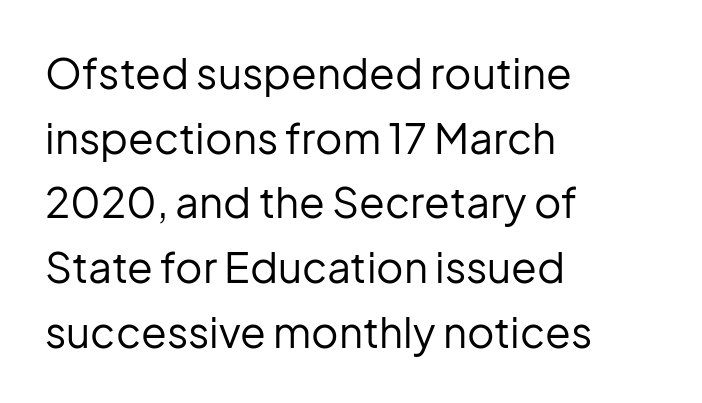
When letters stand straight like this, we call the style roman or upright. Teacher's note: observe the even left margin — that is flush-left alignment. The line-height multiplier appears to be the usual default. The passage shown is not underscored anywhere.
